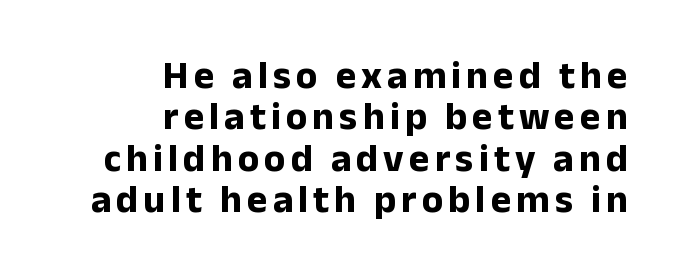
Q: Is the text bold? A: Yes.
Q: Is the text italic (slanted)? A: No, it is upright.
Q: Is the typeface a serif or a sans-serif typeface? A: Sans-serif.
Q: Is the text underlined? A: No.
Q: How is the paragraph aligned? A: Right-aligned.
Q: Is the spacing between lines tight, normal or loose? A: Tight.
Q: Width (condensed, normal, or wide)? A: Normal.
Q: Stroke contrast? A: Low.
Q: x-height? A: Medium.
Q: Monospaced? A: No.
